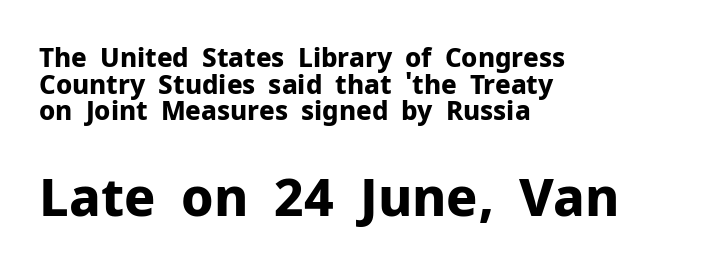
Regarding leading, the lines here are crowded together. This is sans-serif lettering, the kind often seen on screens and signage. Short note: letters normally spaced. Visually, the bottom section dominates because its glyphs are scaled up.
